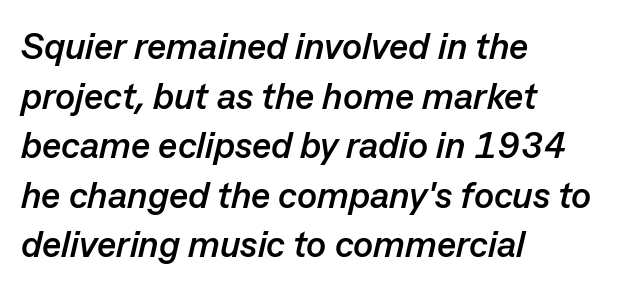
Q: Is the text bold? A: Yes.
Q: Is the text italic (slanted)? A: Yes, it leans right by about 13 degrees.
Q: Is the text underlined? A: No.
Q: How is the paragraph aligned? A: Left-aligned.
Q: Is the spacing between letters normal or unusually wide? A: Normal.
Q: Is the spacing between lines tight, normal or loose? A: Normal.
Q: Width (condensed, normal, or wide)? A: Normal.
Q: Stroke contrast? A: Low.
Q: x-height? A: Medium.
Q: Monospaced? A: No.
